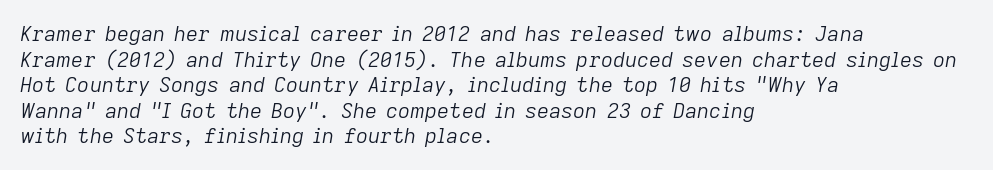
{"italic": "yes", "lean": "right", "slant_degrees": 9, "bold": "no", "underline": "no", "align": "left", "line_spacing_ratio": 1.22, "letter_spacing": "normal", "letter_spacing_em": 0.0, "glyph_px": 21}
